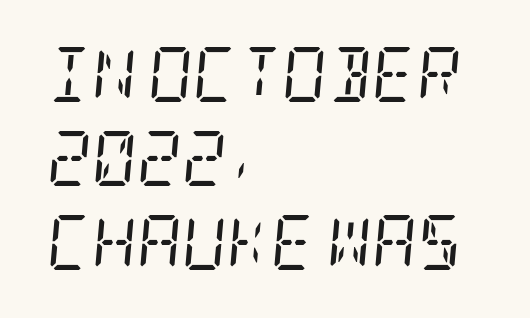
Q: Is the text bold? A: No.
Q: Is the text italic (slanted)? A: Yes, it leans right by about 5 degrees.
Q: Is the typeface a serif or a sans-serif typeface? A: Serif.
Q: Is the text underlined? A: No.
Q: How is the paragraph aligned? A: Left-aligned.
Q: Is the spacing between letters normal or unusually wide? A: Normal.
Q: Is the spacing between lines tight, normal or loose? A: Normal.
Q: Width (condensed, normal, or wide)? A: Condensed.
Q: Stroke contrast? A: Low.
Q: x-height? A: Large.
